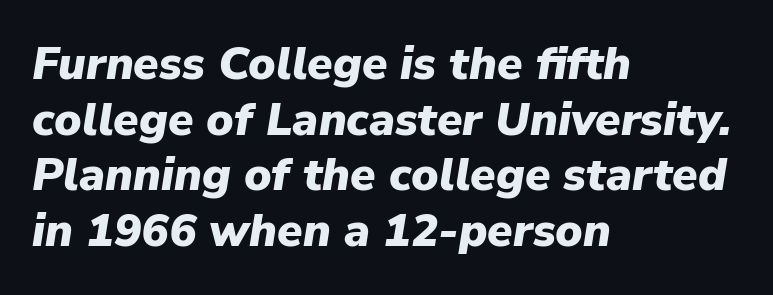
Is this a fixed-width face? No — the glyphs have proportional, varying widths. Compared with a centered layout, this one pins lines to the left instead. Weight check: bold — yes, fully. These lines keep a tight, regular rhythm from letter to letter. Would a proofreader flag this as italicized? Yes. Rule under the text: the space is simply empty.
